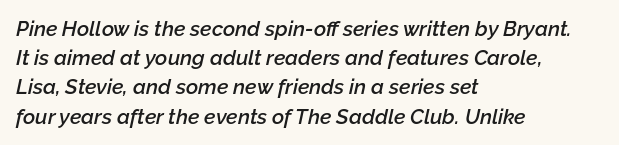
Q: Is the text bold? A: Semi-bold.
Q: Is the text italic (slanted)? A: Yes, it leans right by about 12 degrees.
Q: Is the text underlined? A: No.
Q: How is the paragraph aligned? A: Left-aligned.
Q: Is the spacing between letters normal or unusually wide? A: Normal.
Q: Is the spacing between lines tight, normal or loose? A: Normal.
